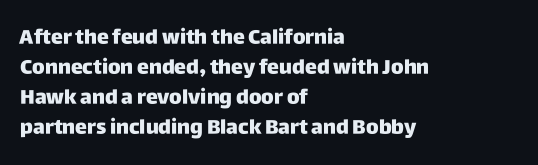
{"italic": "no", "bold": "yes", "underline": "no", "align": "left", "line_spacing": "normal", "line_spacing_ratio": 1.5, "letter_spacing": "normal", "letter_spacing_em": 0.0, "glyph_px": 20}
